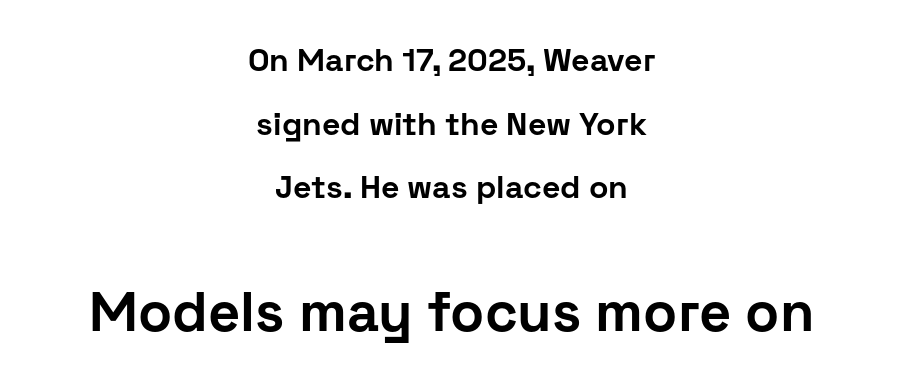
{"serif": "no", "italic": "no", "bold": "yes", "weight": "bold", "width": "normal", "stroke_contrast": "low", "x_height": "medium", "monospaced": "no", "underline": "no", "align": "center", "line_spacing": "loose", "line_spacing_ratio": 1.99, "letter_spacing": "normal", "letter_spacing_em": 0.0, "larger_block": "second", "size_ratio": 1.75, "glyph_px": 56}
